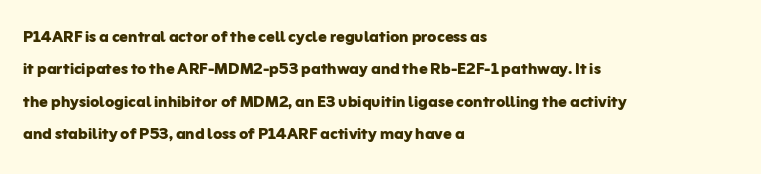
Q: Is the text bold? A: Yes.
Q: Is the text italic (slanted)? A: No, it is upright.
Q: Is the text underlined? A: No.
Q: How is the paragraph aligned? A: Left-aligned.
Q: Is the spacing between letters normal or unusually wide? A: Normal.
Q: Is the spacing between lines tight, normal or loose? A: Normal.
